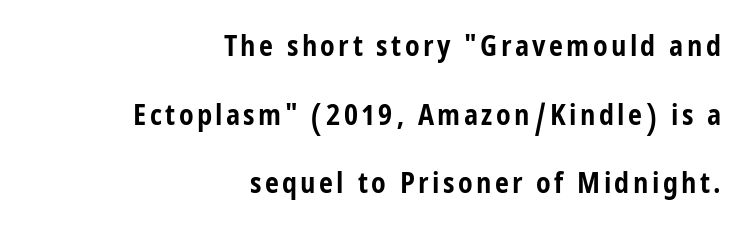
Reading down the column, the eye jumps a long way to each next line. Weight check: bold — yes, fully. One-word summary of the alignment: right. This is the regular roman posture of the typeface. The area under the type is left untouched. Here the designer chose a conventional face with non-uniform glyph widths.
